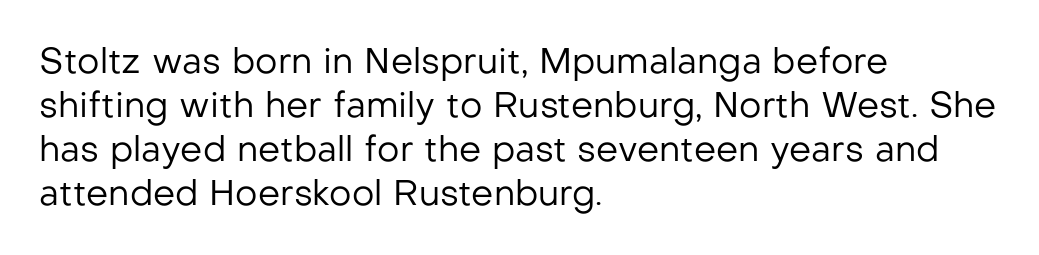
The image shows 35 px regular-weight sans-serif type, upright; set left-aligned, normal line spacing (1.26x), normal letter spacing, not underlined; low stroke contrast and a medium x-height.
